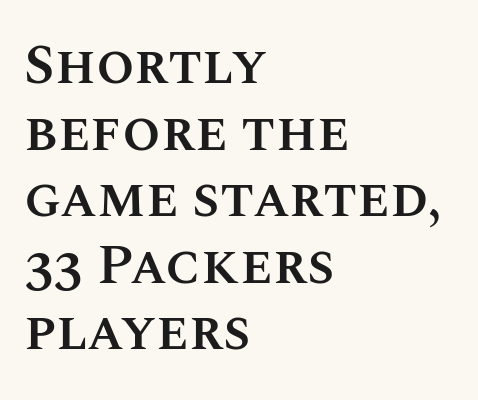
Q: Is the text bold? A: Semi-bold.
Q: Is the text italic (slanted)? A: No, it is upright.
Q: Is the text underlined? A: No.
Q: How is the paragraph aligned? A: Left-aligned.
Q: Is the spacing between letters normal or unusually wide? A: Normal.
Q: Width (condensed, normal, or wide)? A: Normal.
Q: Stroke contrast? A: Medium.
Q: x-height? A: Large.
Q: Monospaced? A: No.
